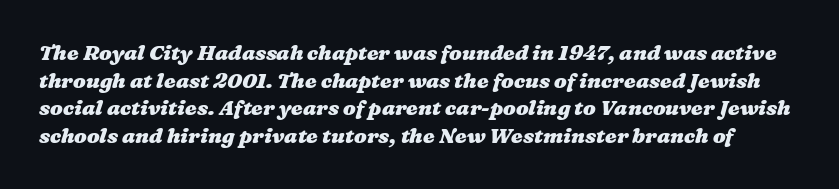
Q: Is the text bold? A: Yes.
Q: Is the text underlined? A: No.
Q: Is the spacing between letters normal or unusually wide? A: Normal.
Q: Is the spacing between lines tight, normal or loose? A: Normal.
